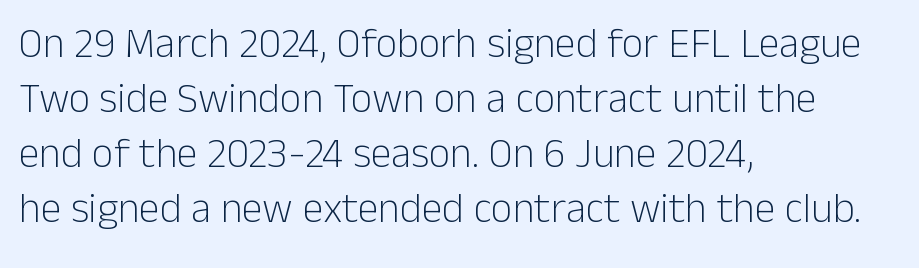
Q: Is the text bold? A: No.
Q: Is the text italic (slanted)? A: No, it is upright.
Q: Is the typeface a serif or a sans-serif typeface? A: Sans-serif.
Q: Is the text underlined? A: No.
Q: How is the paragraph aligned? A: Left-aligned.
Q: Is the spacing between letters normal or unusually wide? A: Normal.
Q: Is the spacing between lines tight, normal or loose? A: Normal.
Q: Width (condensed, normal, or wide)? A: Normal.
Q: Stroke contrast? A: Low.
Q: x-height? A: Medium.
Q: Monospaced? A: No.
